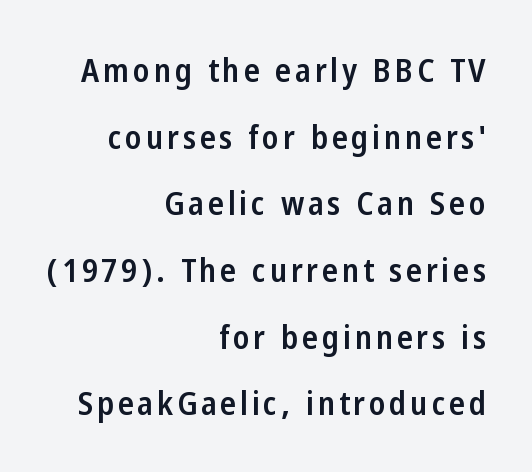
The image shows 33 px semibold, condensed sans-serif type, upright; set right-aligned, loose line spacing (2.02x), not underlined; low stroke contrast and a medium x-height.
